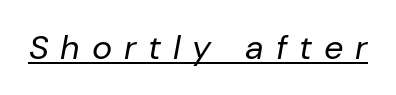
The image shows 34 px regular-weight type, italic (leaning right); set unusually wide letter spacing (+0.35 em), underlined; low stroke contrast and a medium x-height.
